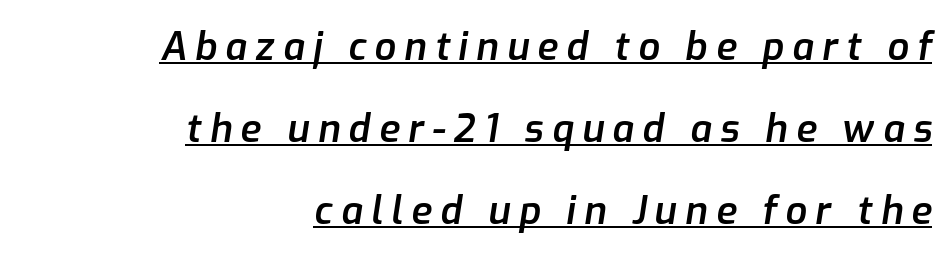
The image shows 38 px semibold type, italic (leaning right); set right-aligned, loose line spacing (2.16x), unusually wide letter spacing (+0.22 em), underlined; low stroke contrast and a medium x-height.
